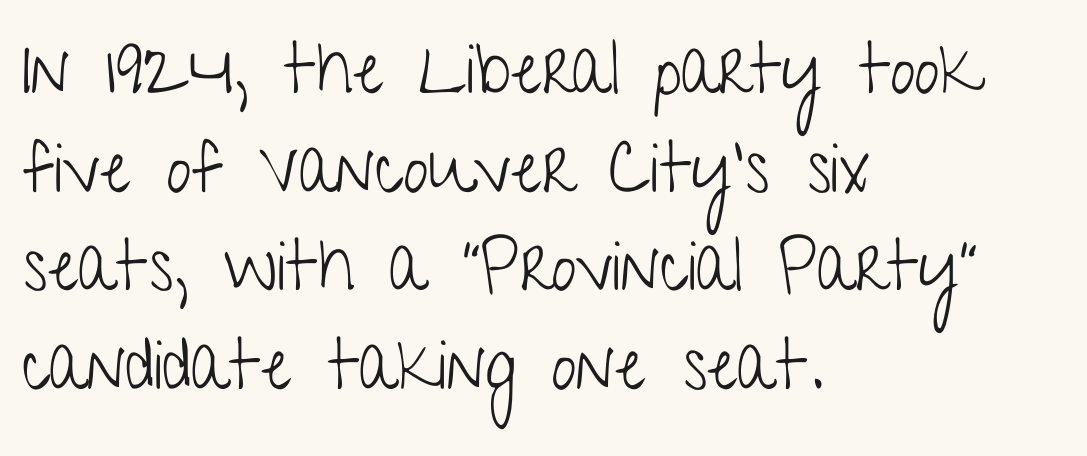
{"serif": "no", "italic": "no", "bold": "no", "weight": "light", "width": "condensed", "stroke_contrast": "low", "x_height": "medium", "monospaced": "no", "underline": "no", "align": "left", "line_spacing": "normal", "line_spacing_ratio": 1.39, "letter_spacing": "normal", "letter_spacing_em": 0.0, "glyph_px": 71}
